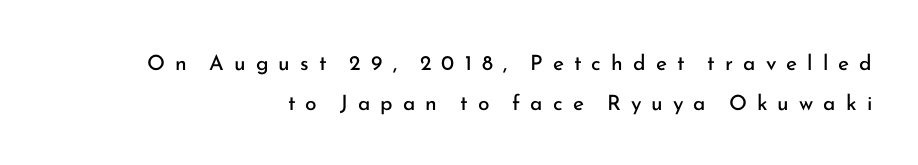
{"italic": "no", "bold": "no", "underline": "no", "align": "right", "line_spacing": "loose", "line_spacing_ratio": 1.9, "letter_spacing": "wide", "letter_spacing_em": 0.48, "glyph_px": 21}
